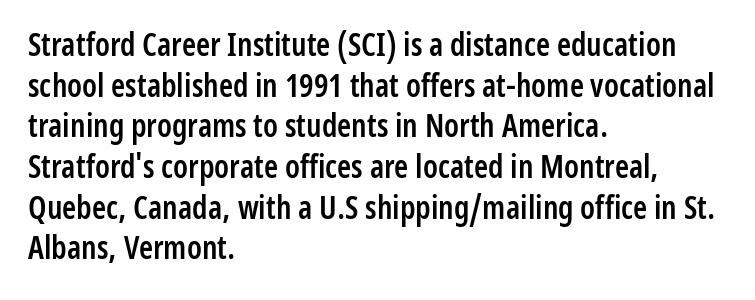
This rendering employs a face without finishing strokes, i.e., a sans-serif. Italic: no, the glyphs are upright roman. Words float on clear page, feet unadorned. Note the varied advance widths — an 'i' is clearly narrower than an 'm'.
